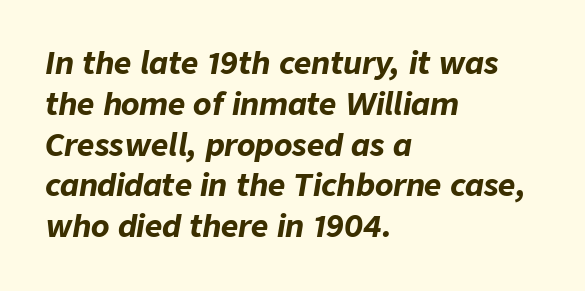
{"italic": "yes", "lean": "right", "slant_degrees": 9, "bold": "yes", "weight": "bold", "width": "normal", "stroke_contrast": "low", "x_height": "medium", "monospaced": "no", "underline": "no", "align": "left", "line_spacing": "normal", "line_spacing_ratio": 1.36, "letter_spacing": "normal", "letter_spacing_em": 0.0, "glyph_px": 30}
